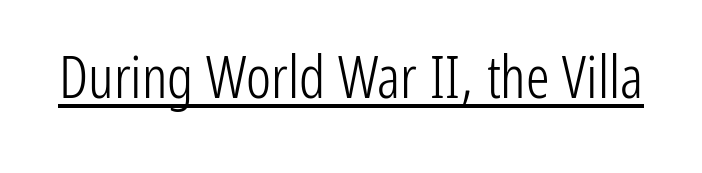
This sample uses plain, unmodified letter spacing. The characters display no serif detailing; their extremities are plain. The lettering holds an erect, upright posture throughout. The sample's only ornament is a line tracing under the words. This reads as an unemphasized weight, regular at the heaviest.
